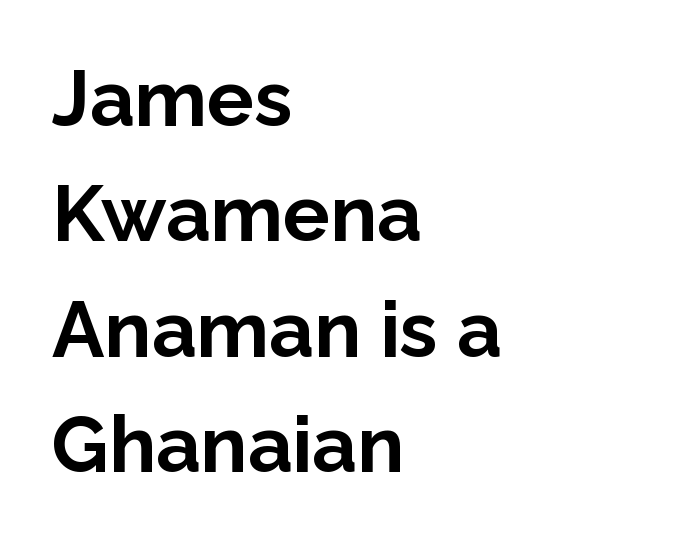
Posture: upright roman. Serif or sans? Sans — the stroke terminals are bare. Stroke thickness is high; the sample reads as a true bold. How are the letters spaced? Ordinarily, with no added tracking. Rule under the text: the space is simply empty. Looks like regular typesetting: each glyph gets only the width it needs.
